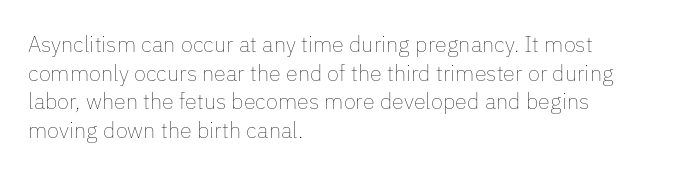
Q: Is the text bold? A: No.
Q: Is the text italic (slanted)? A: No, it is upright.
Q: Is the text underlined? A: No.
Q: How is the paragraph aligned? A: Left-aligned.
Q: Is the spacing between letters normal or unusually wide? A: Normal.
Q: Is the spacing between lines tight, normal or loose? A: Normal.
